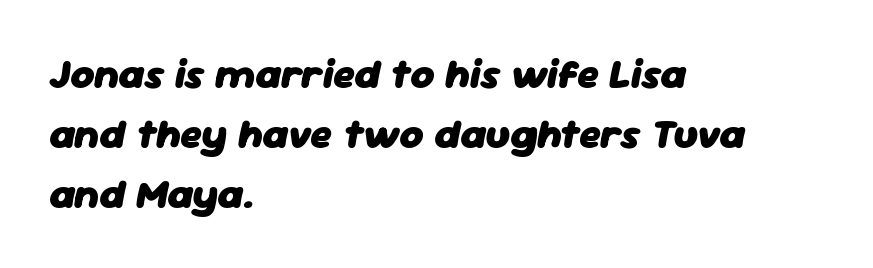
Unmarked baselines from the first word to the last. Its strokes are broad and dark, the hallmark of bold type. Note the varied advance widths — an 'i' is clearly narrower than an 'm'. Style check: oblique.
